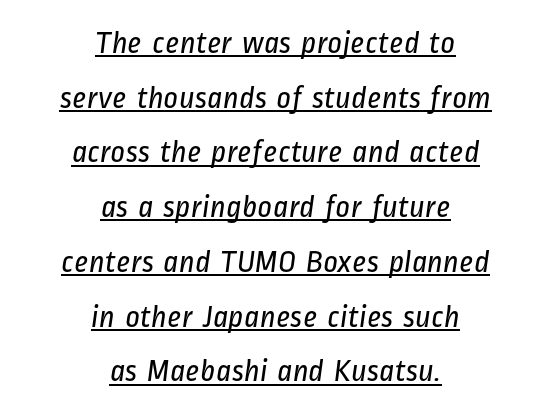
{"serif": "no", "bold": "no", "weight": "regular", "width": "condensed", "stroke_contrast": "low", "x_height": "medium", "monospaced": "no", "underline": "yes", "align": "center", "line_spacing_ratio": 1.71, "letter_spacing": "normal", "letter_spacing_em": 0.0, "glyph_px": 32}
